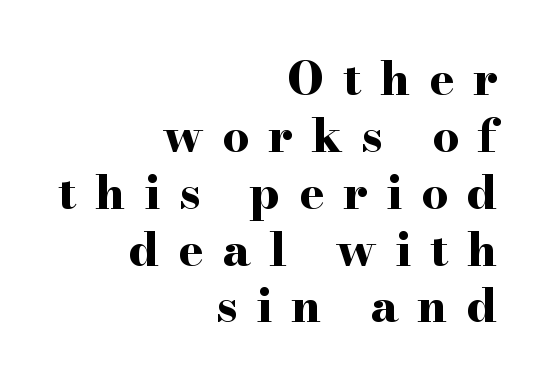
Q: Is the text bold? A: Yes.
Q: Is the text italic (slanted)? A: No, it is upright.
Q: Is the typeface a serif or a sans-serif typeface? A: Serif.
Q: Is the text underlined? A: No.
Q: How is the paragraph aligned? A: Right-aligned.
Q: Is the spacing between letters normal or unusually wide? A: Unusually wide.
Q: Width (condensed, normal, or wide)? A: Wide.
Q: Stroke contrast? A: High.
Q: x-height? A: Small.
Q: Monospaced? A: No.
